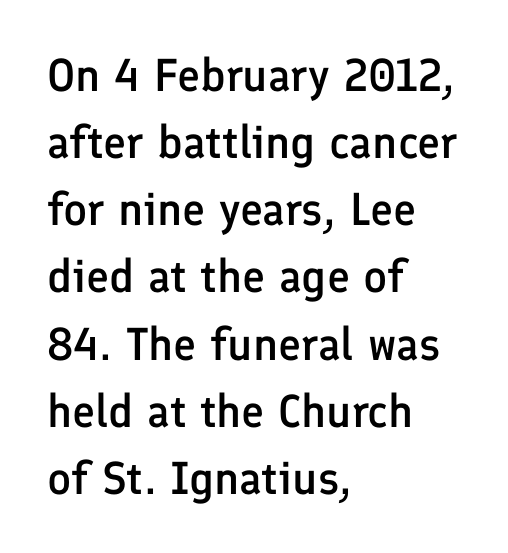
The image shows 46 px semibold sans-serif type, upright; set left-aligned, normal line spacing (1.46x), normal letter spacing, not underlined; low stroke contrast and a medium x-height.
